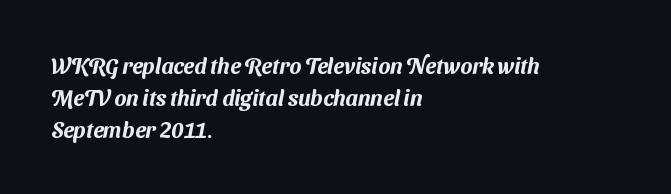
Visually the block forms a straight wall on the left and a jagged coastline on the right. This rendering leaves character spacing at its baseline value. The space beneath each line is pristine and unruled. In terms of leading, this rendering sits right in the middle.
